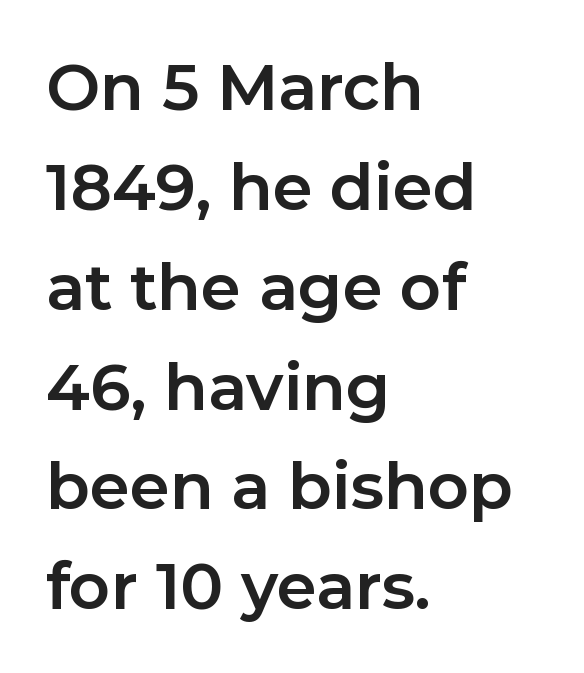
The image shows 64 px bold sans-serif type, upright; set left-aligned, normal line spacing (1.56x), normal letter spacing, not underlined; low stroke contrast and a medium x-height.
